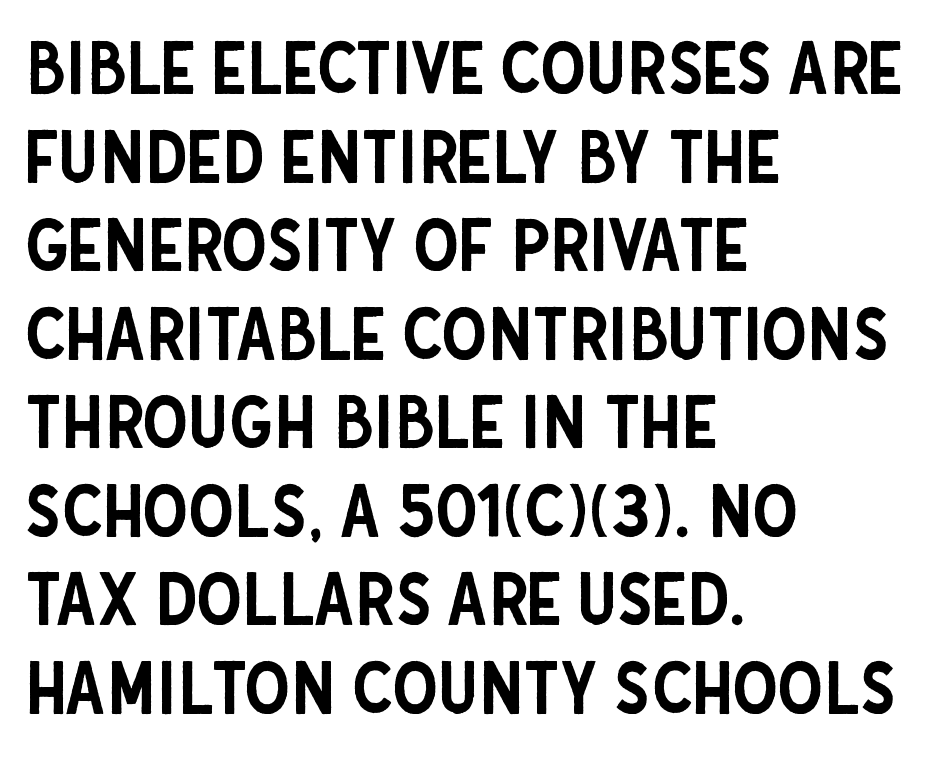
Q: Is the text italic (slanted)? A: No, it is upright.
Q: Is the typeface a serif or a sans-serif typeface? A: Sans-serif.
Q: Is the text underlined? A: No.
Q: How is the paragraph aligned? A: Left-aligned.
Q: Is the spacing between letters normal or unusually wide? A: Normal.
Q: Width (condensed, normal, or wide)? A: Condensed.
Q: Stroke contrast? A: Low.
Q: x-height? A: Large.
Q: Monospaced? A: No.
